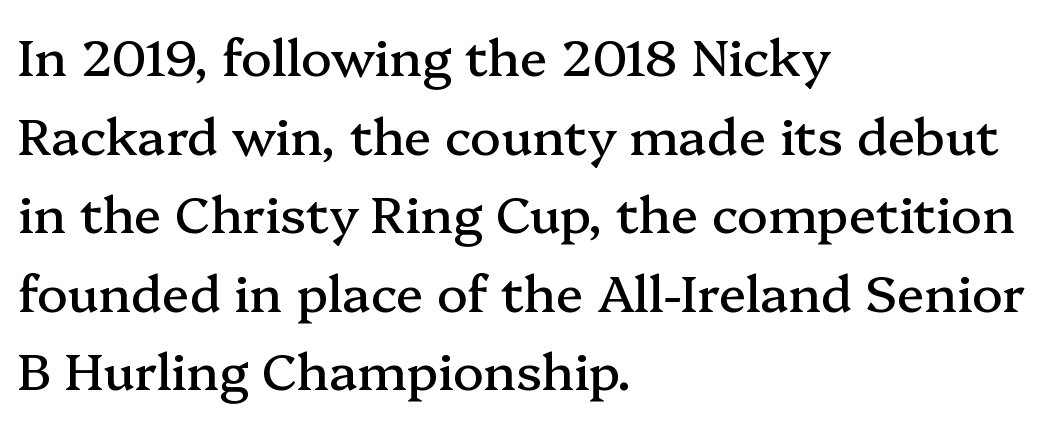
The image shows 51 px serif type, upright; set left-aligned, normal line spacing (1.54x), normal letter spacing, not underlined; medium stroke contrast and a medium x-height.
